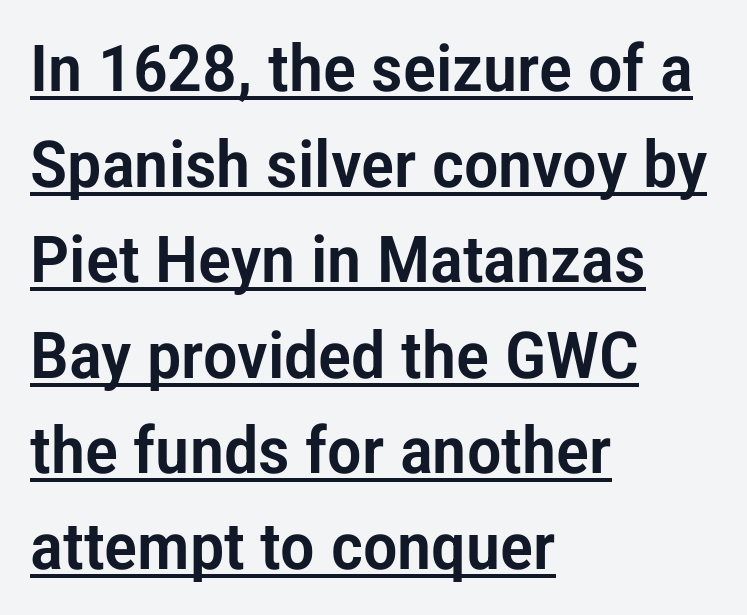
{"serif": "no", "italic": "no", "width": "condensed", "stroke_contrast": "low", "x_height": "medium", "monospaced": "no", "underline": "yes", "align": "left", "line_spacing": "normal", "line_spacing_ratio": 1.47, "letter_spacing": "normal", "letter_spacing_em": 0.0, "glyph_px": 65}
